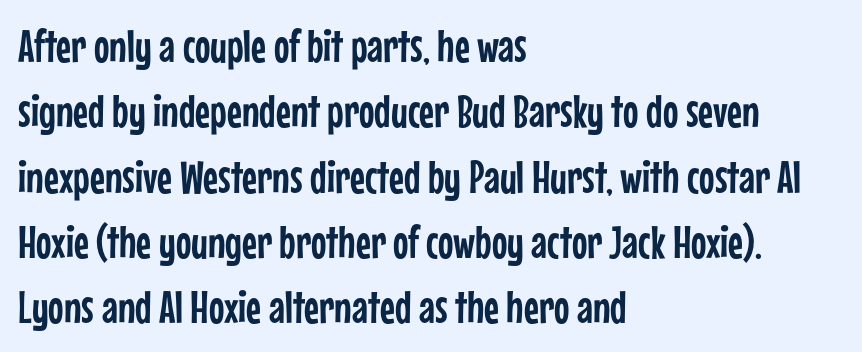
The image shows 46 px condensed sans-serif type, upright; set left-aligned, normal line spacing (1.42x), normal letter spacing, not underlined; low stroke contrast and a medium x-height.
